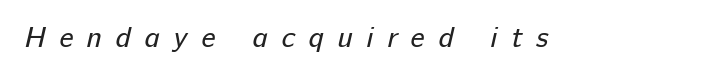
Q: Is the text bold? A: No.
Q: Is the typeface a serif or a sans-serif typeface? A: Sans-serif.
Q: Is the text underlined? A: No.
Q: Is the spacing between letters normal or unusually wide? A: Unusually wide.
Q: Width (condensed, normal, or wide)? A: Normal.
Q: Stroke contrast? A: Low.
Q: x-height? A: Medium.
Q: Monospaced? A: No.
